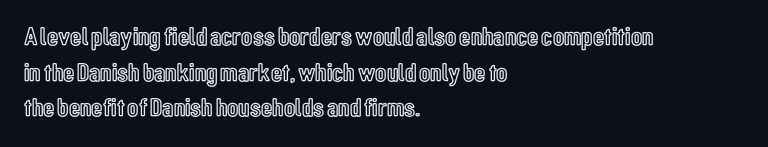
The image shows 26 px text type, upright; set left-aligned, normal line spacing (1.37x), normal letter spacing, not underlined.
